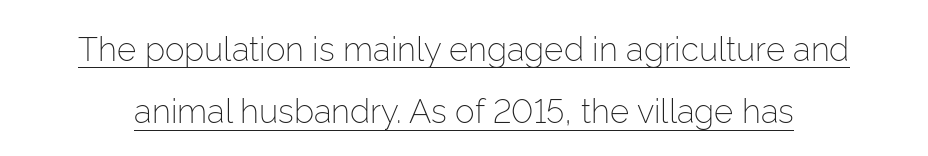
The image shows 33 px light sans-serif type, upright; set line spacing 1.89x, normal letter spacing, underlined; low stroke contrast and a medium x-height.
